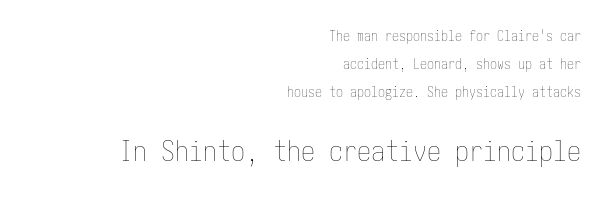
{"italic": "no", "bold": "no", "weight": "thin", "width": "condensed", "stroke_contrast": "low", "x_height": "medium", "underline": "no", "align": "right", "line_spacing": "loose", "line_spacing_ratio": 2.0, "letter_spacing": "normal", "letter_spacing_em": 0.0, "larger_block": "second", "size_ratio": 2.0, "glyph_px": 28}
